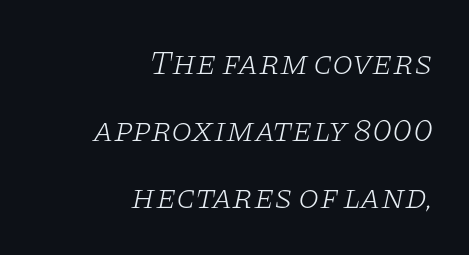
The image shows 34 px light, wide serif type, italic (leaning right); set right-aligned, loose line spacing (1.97x), normal letter spacing, not underlined; low stroke contrast and a large x-height.
